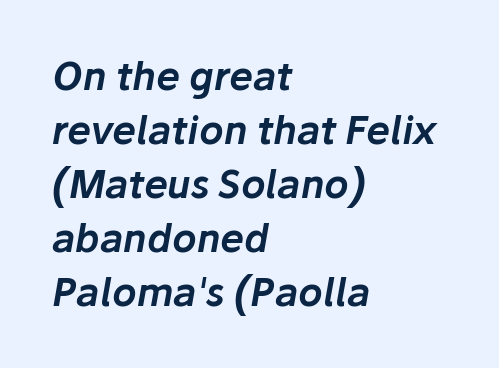
Q: Is the text italic (slanted)? A: Yes, it leans right by about 10 degrees.
Q: Is the text underlined? A: No.
Q: How is the paragraph aligned? A: Left-aligned.
Q: Is the spacing between letters normal or unusually wide? A: Normal.
Q: Is the spacing between lines tight, normal or loose? A: Normal.
Q: Width (condensed, normal, or wide)? A: Normal.
Q: Stroke contrast? A: Low.
Q: x-height? A: Medium.
Q: Monospaced? A: No.
